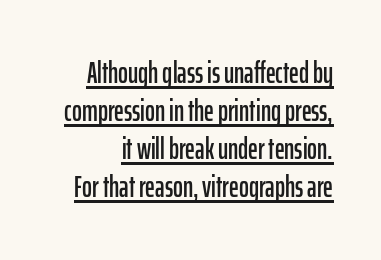
The image shows 30 px condensed sans-serif type, upright; set normal line spacing (1.27x), normal letter spacing, underlined; low stroke contrast and a medium x-height.
